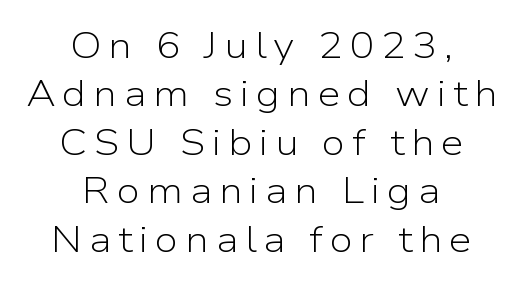
Weight class: somewhere from thin through regular. Descender tails drop into unmarked territory. A typesetter would call this proportional, since set widths differ per character. I'd call this a sans setting — the letters go barefoot. This block has exactly the height ordinary leading produces.
